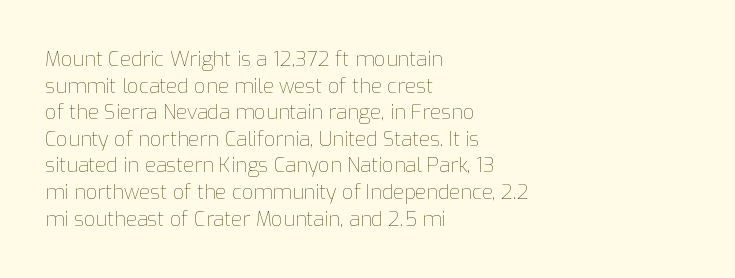
{"italic": "no", "bold": "no", "underline": "no", "align": "left", "line_spacing": "normal", "line_spacing_ratio": 1.33, "letter_spacing": "normal", "letter_spacing_em": 0.0, "glyph_px": 20}
